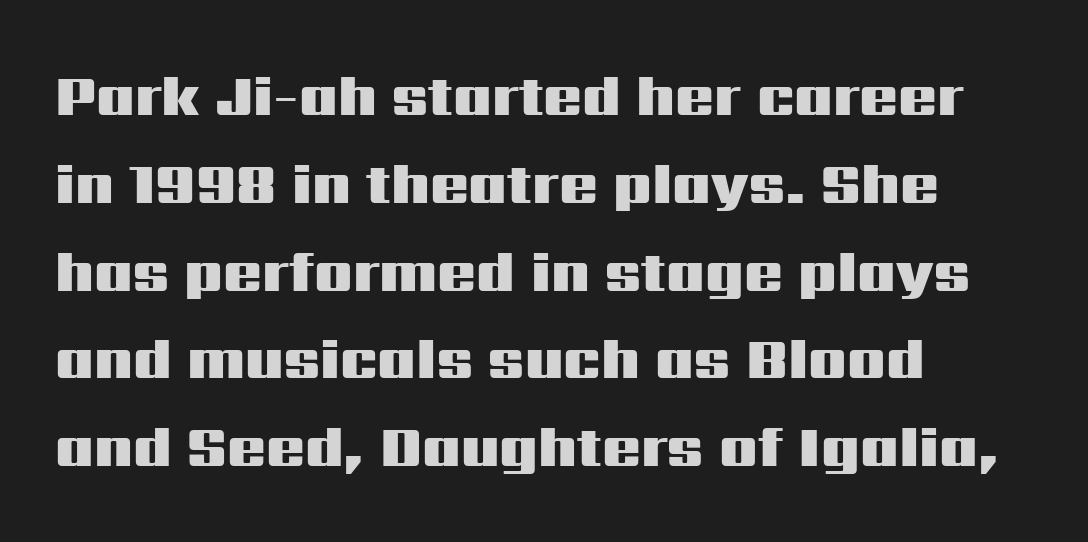
Q: Is the text bold? A: Yes.
Q: Is the text italic (slanted)? A: No, it is upright.
Q: Is the typeface a serif or a sans-serif typeface? A: Sans-serif.
Q: Is the text underlined? A: No.
Q: How is the paragraph aligned? A: Left-aligned.
Q: Is the spacing between letters normal or unusually wide? A: Normal.
Q: Is the spacing between lines tight, normal or loose? A: Normal.
Q: Width (condensed, normal, or wide)? A: Wide.
Q: Stroke contrast? A: Medium.
Q: x-height? A: Medium.
Q: Monospaced? A: No.
